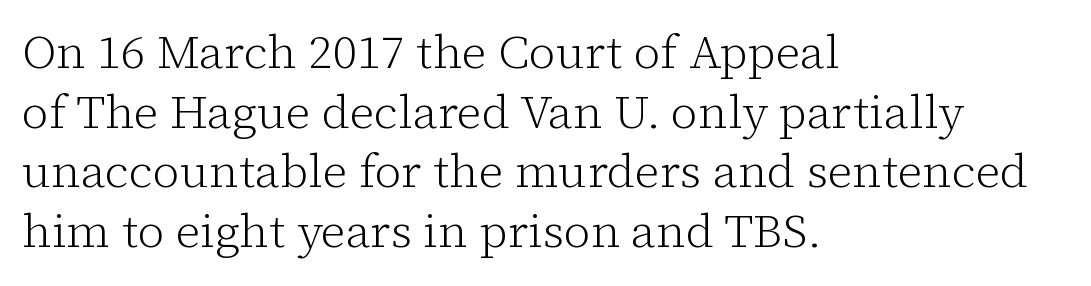
{"serif": "yes", "italic": "no", "bold": "no", "weight": "light", "width": "normal", "stroke_contrast": "low", "x_height": "medium", "monospaced": "no", "underline": "no", "align": "left", "line_spacing": "normal", "line_spacing_ratio": 1.27, "letter_spacing": "normal", "letter_spacing_em": 0.0, "glyph_px": 47}
